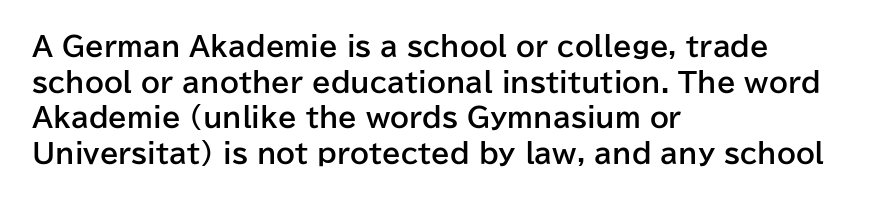
Q: Is the text bold? A: Yes.
Q: Is the text italic (slanted)? A: No, it is upright.
Q: Is the text underlined? A: No.
Q: How is the paragraph aligned? A: Left-aligned.
Q: Is the spacing between letters normal or unusually wide? A: Normal.
Q: Is the spacing between lines tight, normal or loose? A: Normal.
